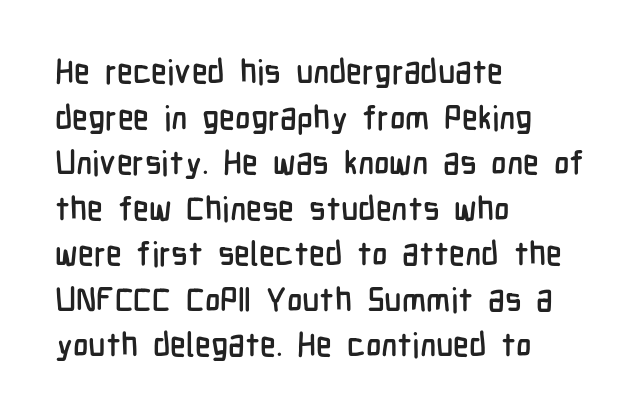
Letterform terminals end flat and unadorned throughout the passage. A classic flush-left, rag-right setting is used for this passage. You could not count columns in this text — the font is proportionally spaced. Check under the words: just untouched page. Notice how the stems are strictly vertical — no italics here.
